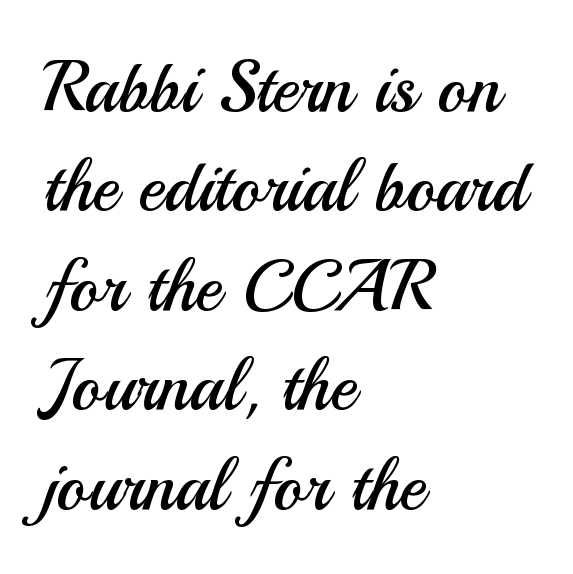
Q: Is the text bold? A: No.
Q: Is the text italic (slanted)? A: Yes.
Q: Is the typeface a serif or a sans-serif typeface? A: Sans-serif.
Q: Is the text underlined? A: No.
Q: How is the paragraph aligned? A: Left-aligned.
Q: Is the spacing between letters normal or unusually wide? A: Normal.
Q: Is the spacing between lines tight, normal or loose? A: Normal.
Q: Width (condensed, normal, or wide)? A: Normal.
Q: Stroke contrast? A: Medium.
Q: x-height? A: Small.
Q: Monospaced? A: No.
